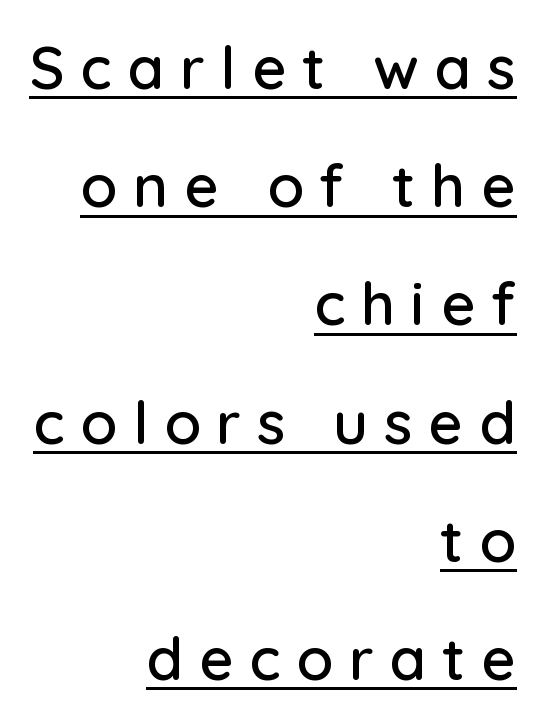
The image shows 60 px sans-serif type, upright; set right-aligned, loose line spacing (1.97x), unusually wide letter spacing (+0.26 em), underlined; low stroke contrast and a medium x-height.
